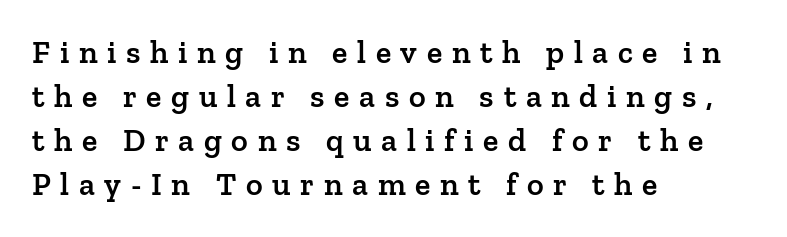
The horizontal fit of the characters is loose and conspicuously gappy. Is there any slant? The stems are plumb. Students, observe: this is what conventionally led text looks like. Looks like regular typesetting: each glyph gets only the width it needs.
